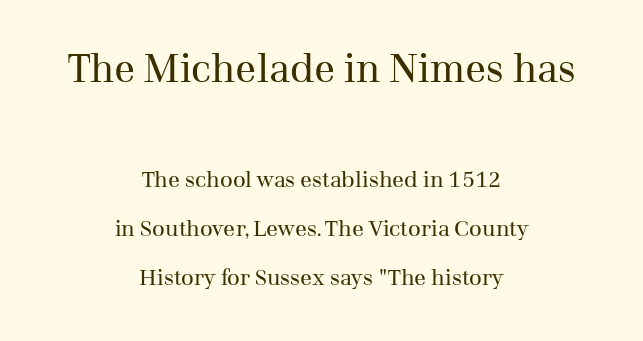
Q: Is the text bold? A: No.
Q: Is the text italic (slanted)? A: No, it is upright.
Q: Is the typeface a serif or a sans-serif typeface? A: Serif.
Q: Is the text underlined? A: No.
Q: How is the paragraph aligned? A: Centered.
Q: Is the spacing between letters normal or unusually wide? A: Normal.
Q: Is the spacing between lines tight, normal or loose? A: Loose.
Q: Which block of text is set in a larger size, the first (top) or the second (bottom)? A: The first (top) one.
Q: Width (condensed, normal, or wide)? A: Normal.
Q: Stroke contrast? A: Medium.
Q: x-height? A: Medium.
Q: Monospaced? A: No.
